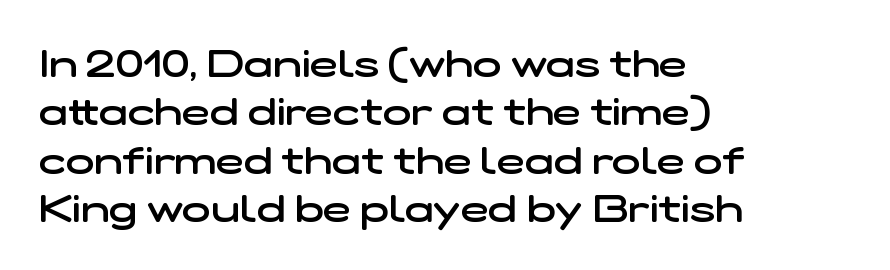
In terms of letterspacing, this is plain default setting. Look at the bottom of the vertical strokes: they stop flat, with no serifs. A typesetter would call this proportional, since set widths differ per character. Leading: standard. Layout note: lines flush left. Firm but not heavy-handed strokes: this text is semibold.
